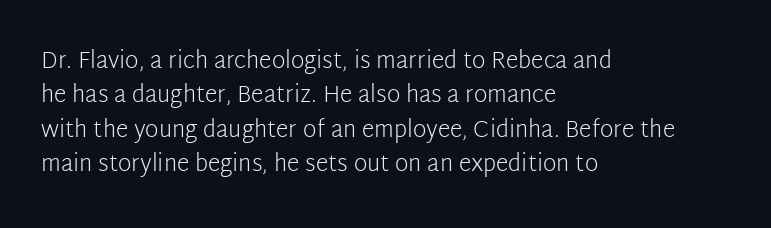
Q: Is the text bold? A: No.
Q: Is the text italic (slanted)? A: No, it is upright.
Q: Is the text underlined? A: No.
Q: How is the paragraph aligned? A: Left-aligned.
Q: Is the spacing between letters normal or unusually wide? A: Normal.
Q: Is the spacing between lines tight, normal or loose? A: Normal.
